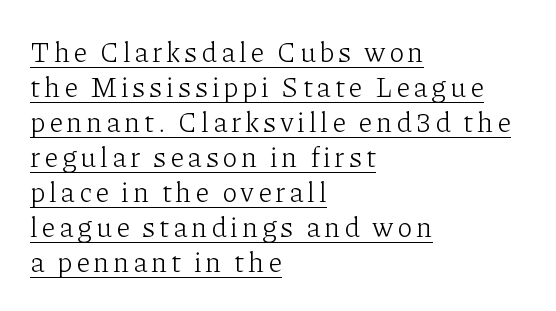
Think of a printed novel: that variable character pitch is what you see here. Old-style or modern, the face here clearly has serifs. Is the block centered? No — it sits flush against the left margin. The rendering uses a moderate line-height, typical for paragraphs. The strokes are not fattened; the text isn't bold.
